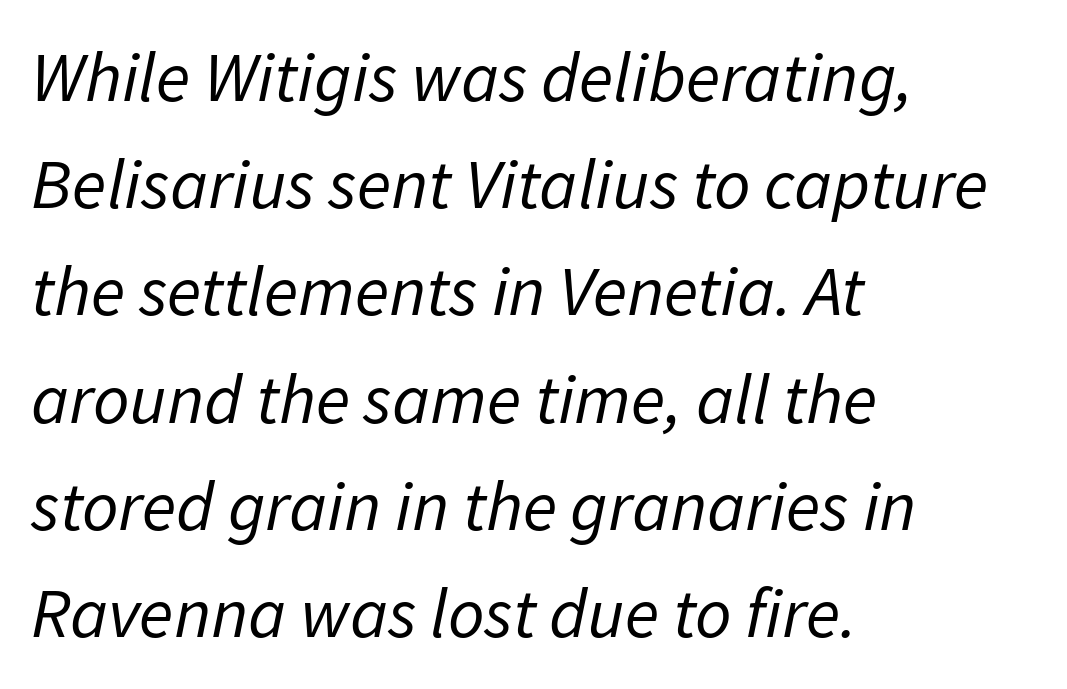
{"italic": "yes", "lean": "right", "slant_degrees": 11, "bold": "no", "weight": "regular", "width": "normal", "stroke_contrast": "low", "x_height": "medium", "monospaced": "no", "underline": "no", "align": "left", "line_spacing": "normal", "line_spacing_ratio": 1.51, "letter_spacing": "normal", "letter_spacing_em": 0.0, "glyph_px": 71}
